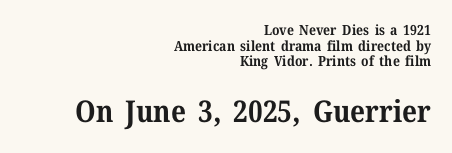
{"serif": "yes", "italic": "no", "bold": "yes", "weight": "bold", "width": "normal", "stroke_contrast": "medium", "x_height": "medium", "monospaced": "no", "underline": "no", "align": "right", "line_spacing": "tight", "line_spacing_ratio": 1.11, "letter_spacing": "normal", "letter_spacing_em": 0.0, "larger_block": "second", "size_ratio": 2.14, "glyph_px": 30}
